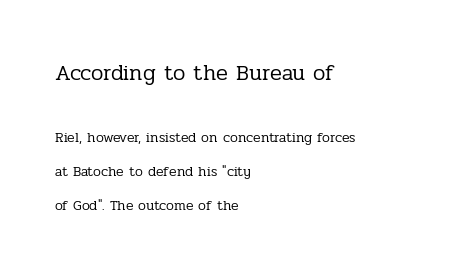
Is there any slant? The stems are plumb. Inter-character spacing is left at the font's built-in metrics. Compare the two chunks: the upper has the greater cap height. Underlining? Definitely not there. Stroke mass is kept to a normal reading level or below. Line starts are locked; line ends wander.
